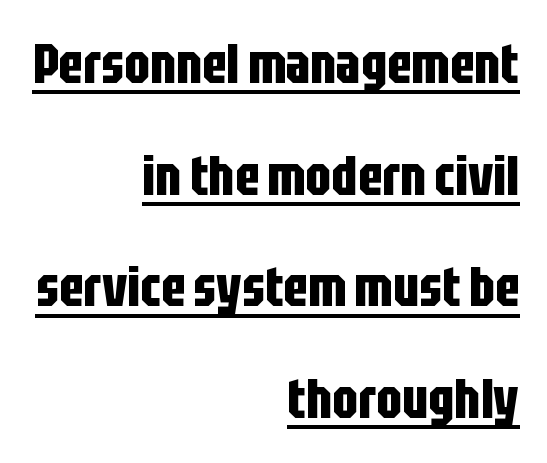
The image shows 55 px bold, condensed sans-serif type, upright; set right-aligned, loose line spacing (2.03x), normal letter spacing, underlined; low stroke contrast and a large x-height.
